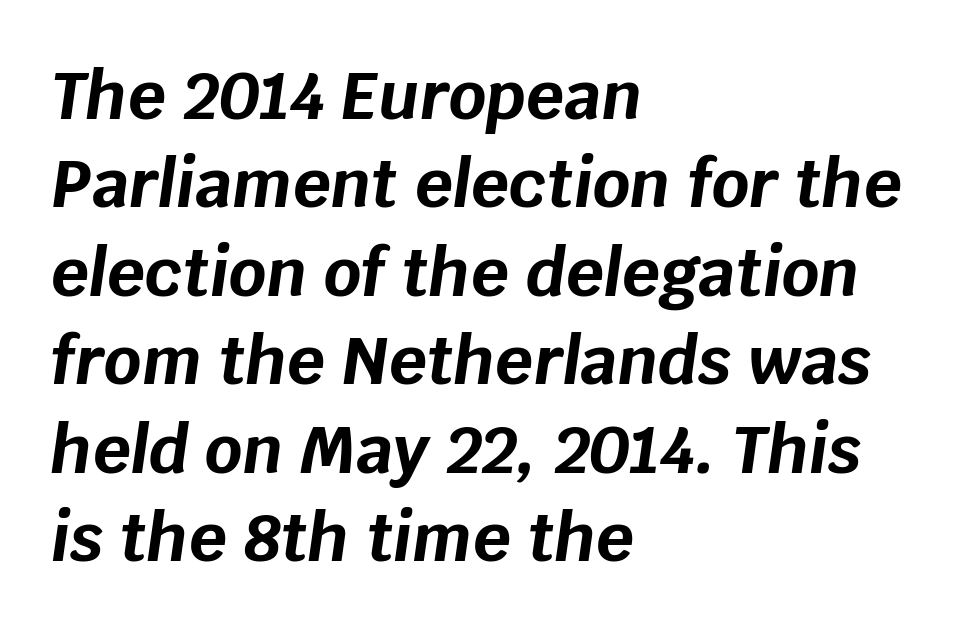
{"italic": "yes", "lean": "right", "slant_degrees": 8, "bold": "yes", "weight": "bold", "width": "normal", "stroke_contrast": "low", "x_height": "large", "monospaced": "no", "underline": "no", "align": "left", "line_spacing": "normal", "line_spacing_ratio": 1.34, "letter_spacing": "normal", "letter_spacing_em": 0.0, "glyph_px": 66}
